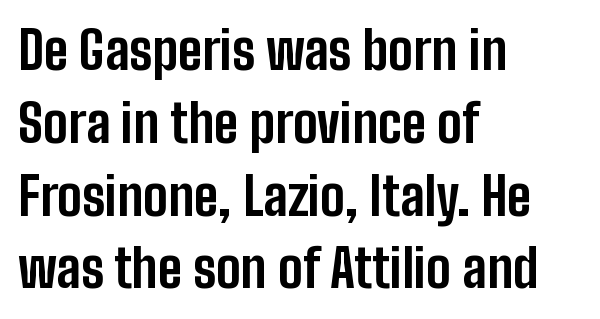
{"serif": "no", "italic": "no", "bold": "yes", "weight": "bold", "width": "condensed", "stroke_contrast": "low", "x_height": "medium", "monospaced": "no", "underline": "no", "align": "left", "line_spacing": "normal", "line_spacing_ratio": 1.4, "letter_spacing": "normal", "letter_spacing_em": 0.0, "glyph_px": 52}
